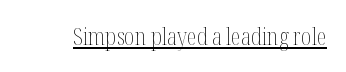
Students, observe the line beneath the letters — that is underlining. You can tell it's not italic because the verticals are truly vertical. Stems here are at most as thick as an everyday book face. Between one letter and the next there's only the usual sliver of space.
